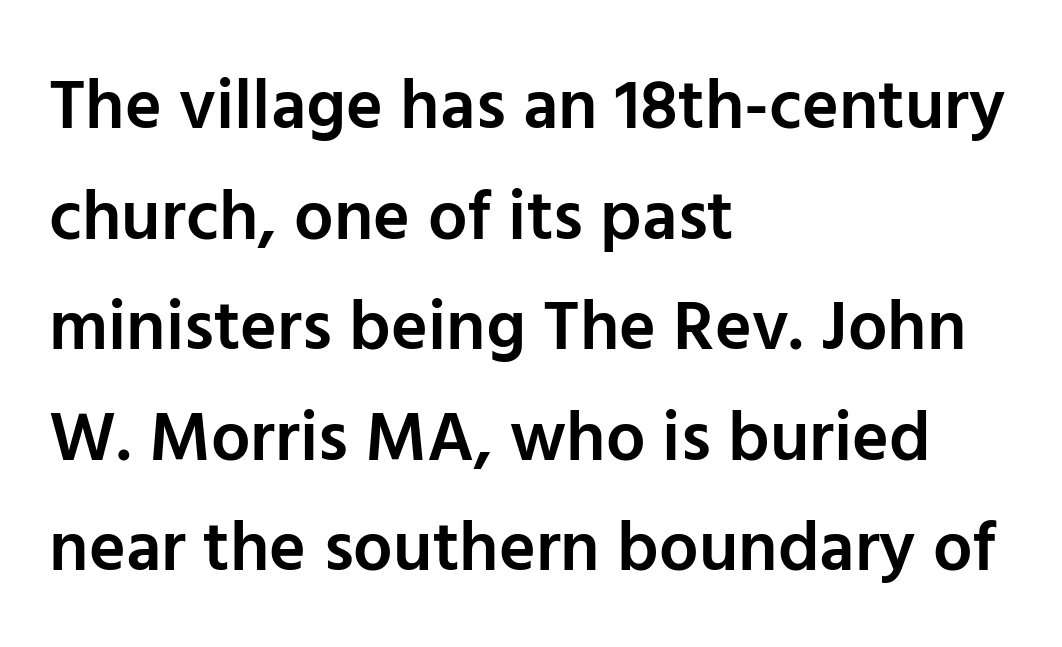
A typesetter would call this proportional, since set widths differ per character. This block has exactly the height ordinary leading produces. All the whitespace from short lines collects on the right. Unmarked baselines from the first word to the last. Slightly chunky letters — semibold, I'd say, not full bold.
